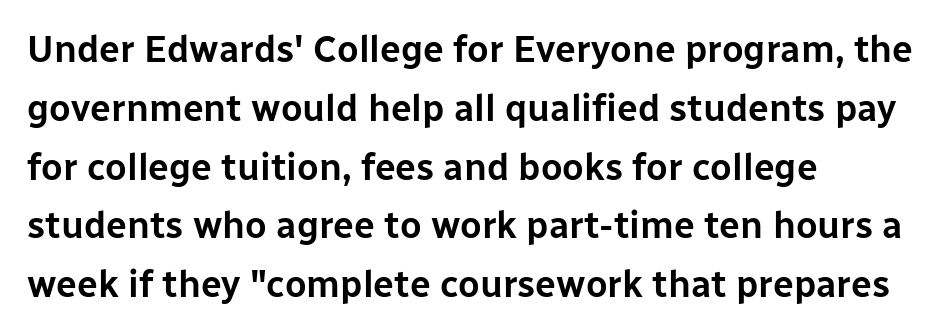
Q: Is the text italic (slanted)? A: No, it is upright.
Q: Is the typeface a serif or a sans-serif typeface? A: Sans-serif.
Q: Is the text underlined? A: No.
Q: How is the paragraph aligned? A: Left-aligned.
Q: Is the spacing between letters normal or unusually wide? A: Normal.
Q: Is the spacing between lines tight, normal or loose? A: Normal.
Q: Width (condensed, normal, or wide)? A: Normal.
Q: Stroke contrast? A: Low.
Q: x-height? A: Medium.
Q: Monospaced? A: No.
